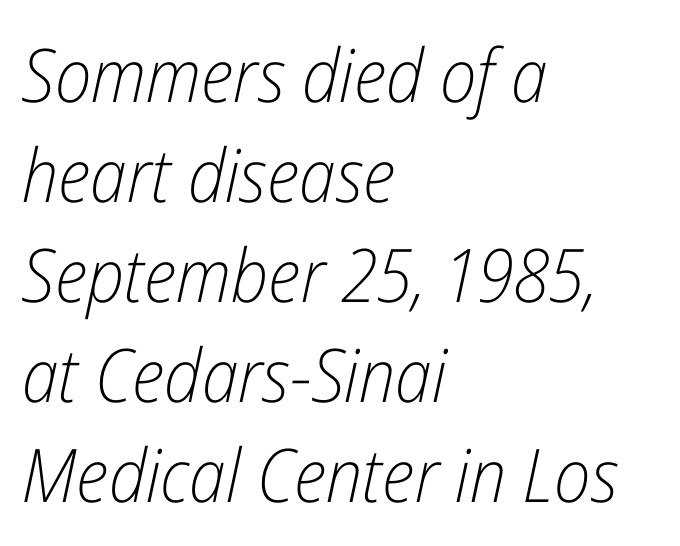
Q: Is the text bold? A: No.
Q: Is the text italic (slanted)? A: Yes, it leans right by about 12 degrees.
Q: Is the text underlined? A: No.
Q: How is the paragraph aligned? A: Left-aligned.
Q: Is the spacing between letters normal or unusually wide? A: Normal.
Q: Is the spacing between lines tight, normal or loose? A: Normal.
Q: Width (condensed, normal, or wide)? A: Condensed.
Q: Stroke contrast? A: Low.
Q: x-height? A: Medium.
Q: Monospaced? A: No.
